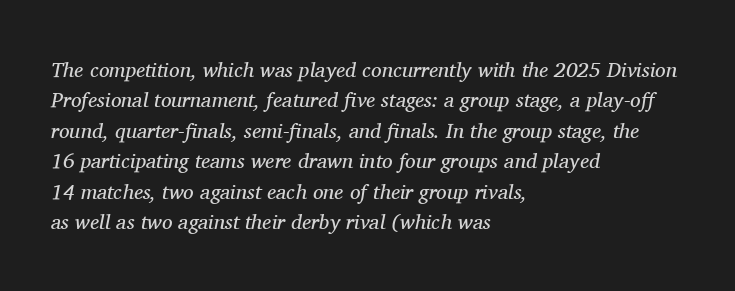
Q: Is the text bold? A: No.
Q: Is the text italic (slanted)? A: Yes, it leans right by about 11 degrees.
Q: Is the text underlined? A: No.
Q: How is the paragraph aligned? A: Left-aligned.
Q: Is the spacing between letters normal or unusually wide? A: Normal.
Q: Is the spacing between lines tight, normal or loose? A: Normal.
